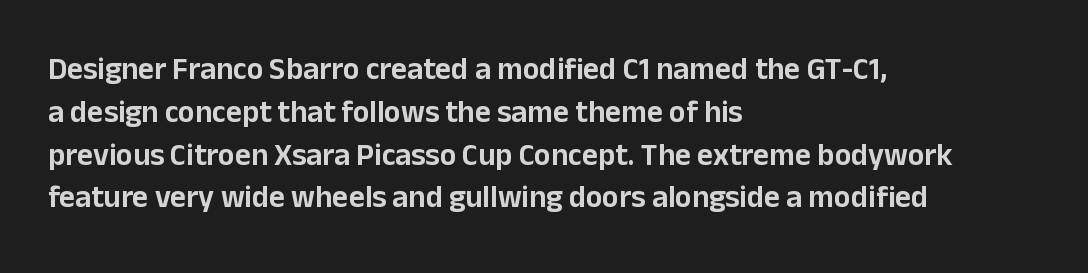
The lines sit at an ordinary, default distance from one another. Alignment: flush left. You could call the tracking neutral — neither tight nor loose. Every character sits straight up, as roman type does.
